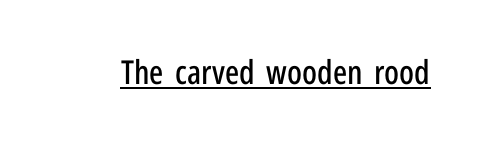
{"serif": "no", "italic": "no", "width": "condensed", "stroke_contrast": "low", "x_height": "medium", "monospaced": "no", "underline": "yes", "letter_spacing": "normal", "letter_spacing_em": 0.0, "glyph_px": 33}
